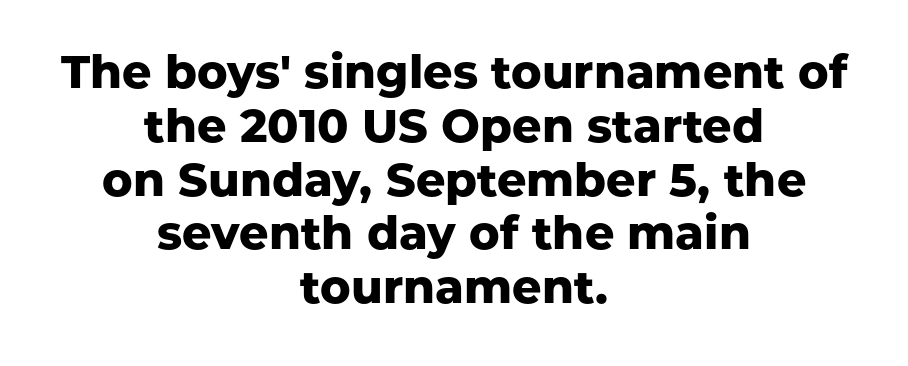
{"serif": "no", "italic": "no", "bold": "yes", "weight": "heavy", "width": "normal", "stroke_contrast": "low", "x_height": "medium", "monospaced": "no", "underline": "no", "align": "center", "line_spacing_ratio": 1.17, "letter_spacing": "normal", "letter_spacing_em": 0.0, "glyph_px": 46}
